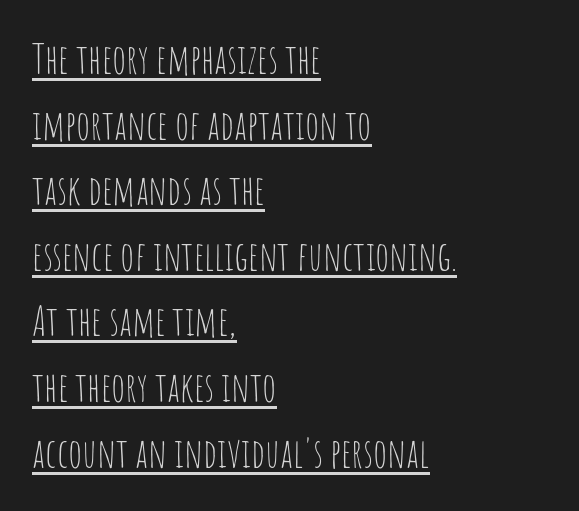
Q: Is the text bold? A: No.
Q: Is the text italic (slanted)? A: No, it is upright.
Q: Is the typeface a serif or a sans-serif typeface? A: Sans-serif.
Q: Is the text underlined? A: Yes.
Q: How is the paragraph aligned? A: Left-aligned.
Q: Is the spacing between letters normal or unusually wide? A: Normal.
Q: Is the spacing between lines tight, normal or loose? A: Normal.
Q: Width (condensed, normal, or wide)? A: Condensed.
Q: Stroke contrast? A: Low.
Q: x-height? A: Large.
Q: Monospaced? A: No.
